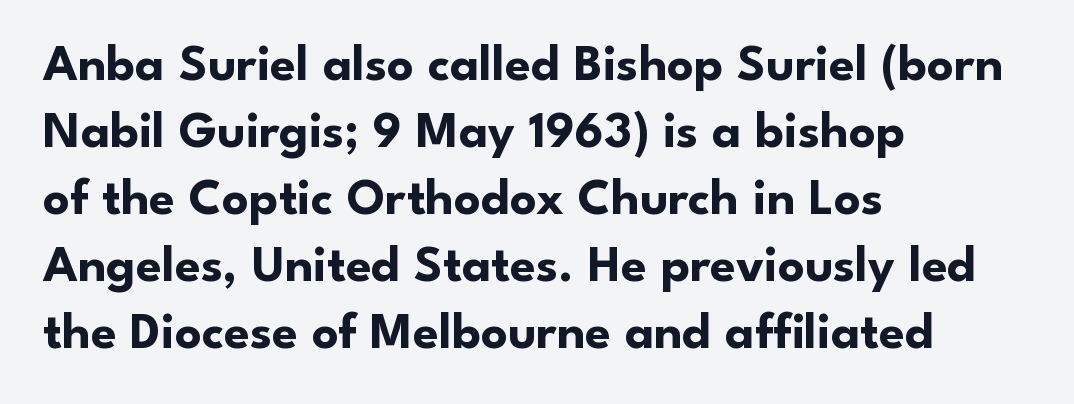
Q: Is the text bold? A: Yes.
Q: Is the text italic (slanted)? A: No, it is upright.
Q: Is the typeface a serif or a sans-serif typeface? A: Sans-serif.
Q: Is the text underlined? A: No.
Q: How is the paragraph aligned? A: Left-aligned.
Q: Is the spacing between letters normal or unusually wide? A: Normal.
Q: Is the spacing between lines tight, normal or loose? A: Normal.
Q: Width (condensed, normal, or wide)? A: Normal.
Q: Stroke contrast? A: Low.
Q: x-height? A: Small.
Q: Monospaced? A: No.
